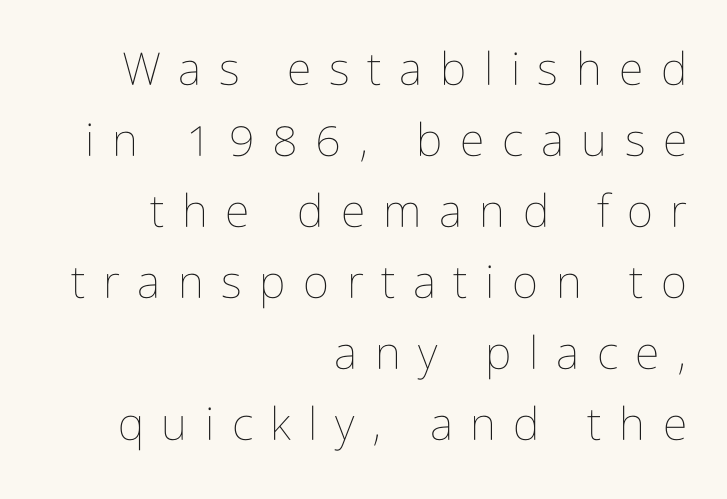
The image shows 45 px thin, condensed type, upright; set right-aligned, normal line spacing (1.58x), unusually wide letter spacing (+0.39 em), not underlined; low stroke contrast and a medium x-height.
